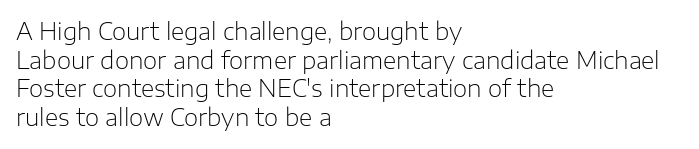
The image shows 23 px text type, upright; set left-aligned, normal line spacing (1.25x), normal letter spacing, not underlined.
